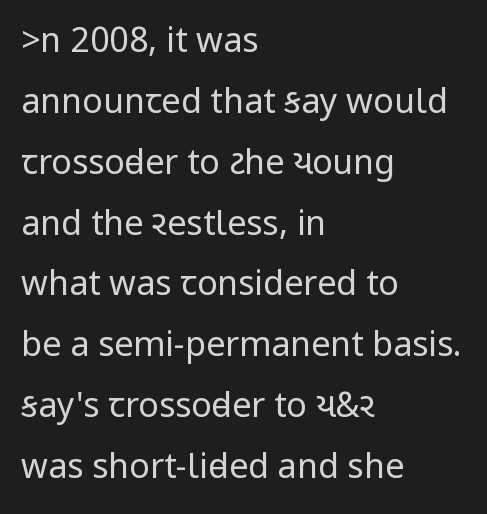
{"serif": "no", "italic": "no", "bold": "no", "weight": "regular", "width": "condensed", "stroke_contrast": "low", "underline": "no", "align": "left", "line_spacing_ratio": 1.79, "letter_spacing": "normal", "letter_spacing_em": 0.0, "glyph_px": 34}
